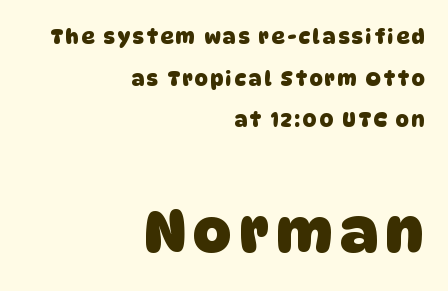
Q: Is the text bold? A: Yes.
Q: Is the typeface a serif or a sans-serif typeface? A: Sans-serif.
Q: Is the text underlined? A: No.
Q: How is the paragraph aligned? A: Right-aligned.
Q: Is the spacing between lines tight, normal or loose? A: Loose.
Q: Which block of text is set in a larger size, the first (top) or the second (bottom)? A: The second (bottom) one.
Q: Width (condensed, normal, or wide)? A: Normal.
Q: Stroke contrast? A: Low.
Q: x-height? A: Large.
Q: Monospaced? A: No.
